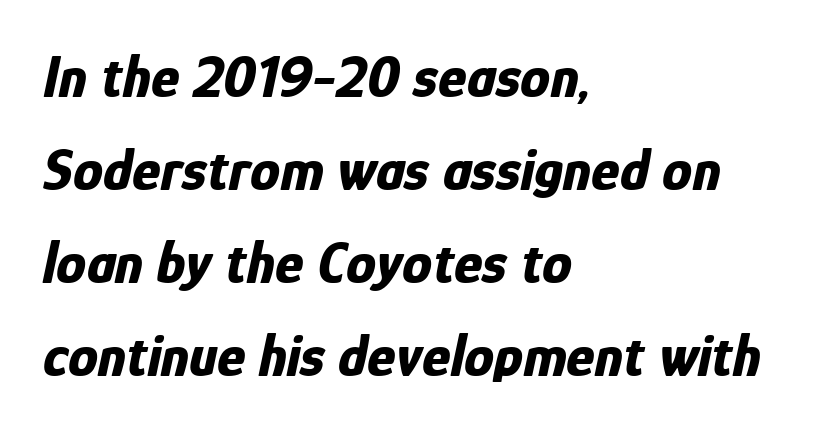
{"italic": "yes", "lean": "right", "slant_degrees": 12, "bold": "yes", "weight": "bold", "width": "condensed", "stroke_contrast": "low", "x_height": "medium", "monospaced": "no", "underline": "no", "align": "left", "line_spacing": "normal", "line_spacing_ratio": 1.55, "letter_spacing": "normal", "letter_spacing_em": 0.0, "glyph_px": 60}
